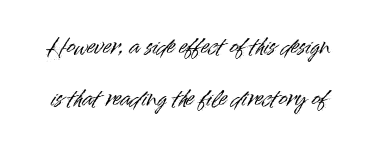
Q: Is the text italic (slanted)? A: Yes.
Q: Is the text underlined? A: No.
Q: Is the spacing between letters normal or unusually wide? A: Normal.
Q: Is the spacing between lines tight, normal or loose? A: Loose.
